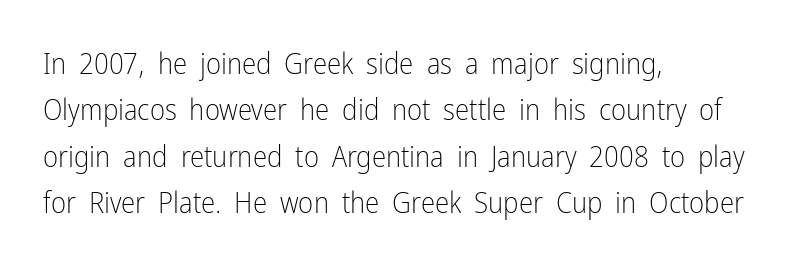
All the whitespace from short lines collects on the right. This sample uses a sans-serif face. A typesetter would call this zero additional tracking. Note the varied advance widths — an 'i' is clearly narrower than an 'm'. The glyphs are unaccompanied by any horizontal stroke below them.
